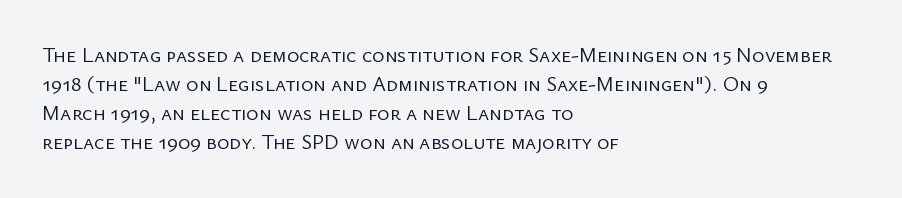
{"italic": "no", "bold": "no", "underline": "no", "align": "left", "line_spacing": "normal", "line_spacing_ratio": 1.38, "letter_spacing": "normal", "letter_spacing_em": 0.0, "glyph_px": 21}
